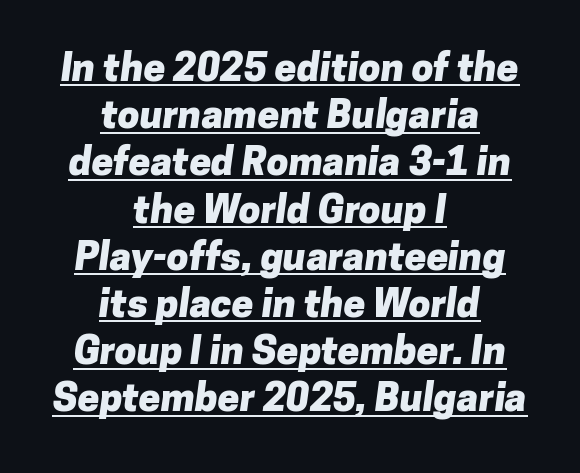
In designer terms, the underline attribute is active on this setting. Compared with typical body copy, the letter spacing here is the same. These lines are centered, leaving both edges ragged. Does the type have serifs? No, each stem ends abruptly. The passage shown is typed in a proportional face where columns would drift.
